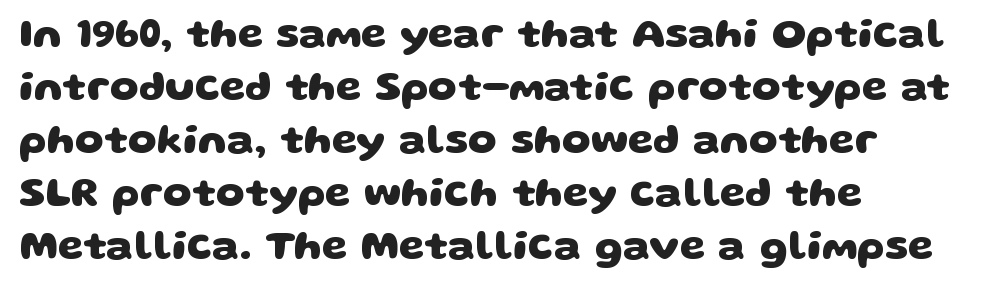
These words are printed bold, with thick strokes throughout. Serif or sans? Sans — the stroke terminals are bare. The zone under the glyphs is completely vacant. Reading down the block, your eye returns to a fixed left position each line.
